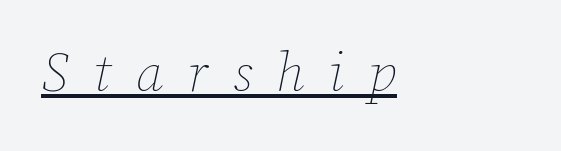
Q: Is the text bold? A: No.
Q: Is the text italic (slanted)? A: Yes, it leans right by about 12 degrees.
Q: Is the text underlined? A: Yes.
Q: How is the paragraph aligned? A: Left-aligned.
Q: Is the spacing between letters normal or unusually wide? A: Unusually wide.
Q: Width (condensed, normal, or wide)? A: Normal.
Q: Stroke contrast? A: Low.
Q: x-height? A: Medium.
Q: Monospaced? A: No.
